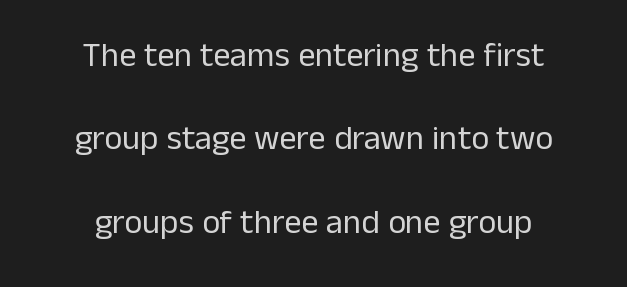
{"serif": "no", "italic": "no", "bold": "no", "weight": "regular", "width": "normal", "stroke_contrast": "low", "x_height": "medium", "monospaced": "no", "underline": "no", "align": "center", "line_spacing": "loose", "line_spacing_ratio": 2.45, "letter_spacing": "normal", "letter_spacing_em": 0.0, "glyph_px": 34}
